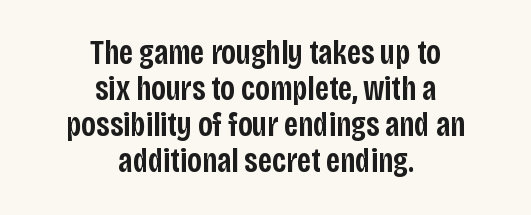
Descender tails drop into unmarked territory. Every letter is mildly thick-stroked: semibold rather than bold. Honestly, the letter spacing is just normal — you wouldn't notice it. Here the designer chose a conventional face with non-uniform glyph widths.
